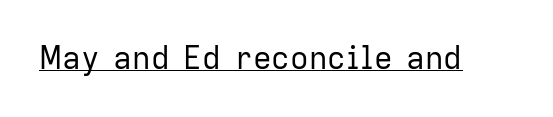
Counters stay open thanks to moderate or lighter strokes. I'd call this a sans setting — the letters go barefoot. This rendering features underlined lettering. The line texture is even and compact thanks to regular tracking. In terms of posture, this sample is upright.
